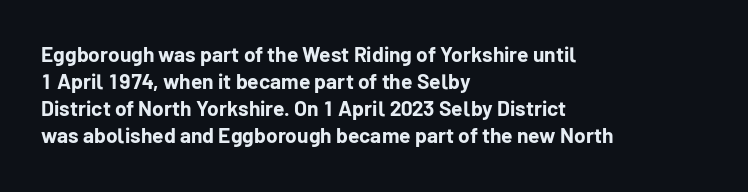
The space directly below the letters is spotless. In terms of leading, this rendering sits right in the middle. Notice how the stems are strictly vertical — no italics here. Honestly, the letter spacing is just normal — you wouldn't notice it. Typesetter's note: full bold, strokes at maximum text heaviness.
